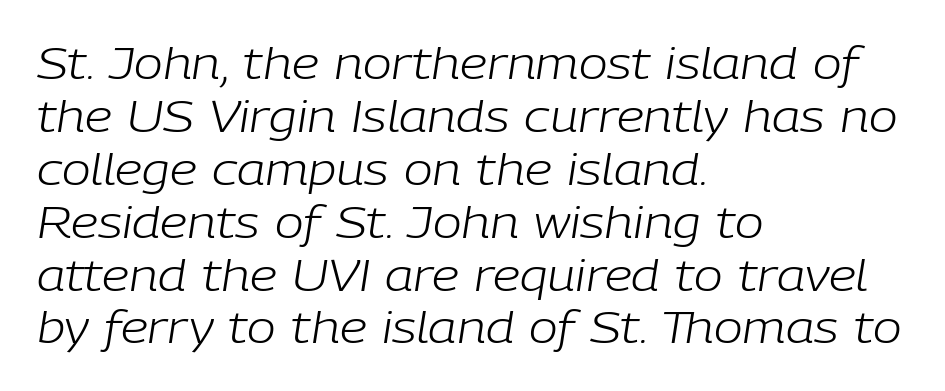
The image shows 43 px light type, italic (leaning right); set left-aligned, line spacing 1.23x, normal letter spacing, not underlined; low stroke contrast and a medium x-height.
